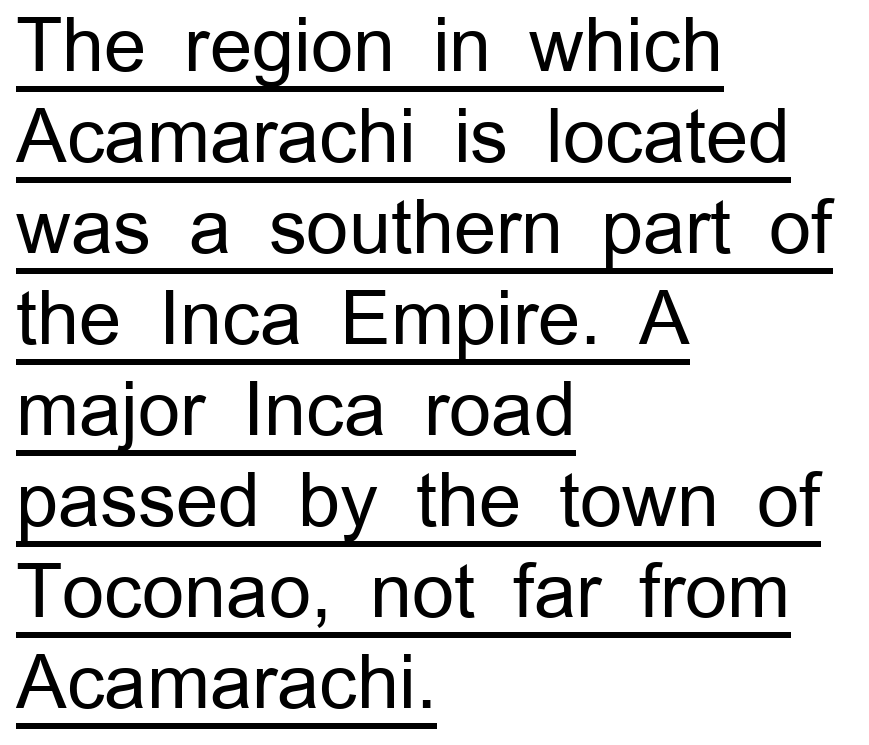
In designer terms, the underline attribute is active on this setting. The strokes carry an ordinary text weight at most. The compositor pushed each line to the left boundary. The typography opts for an upright posture over an oblique one. Characters follow at the spacing the type designer built in.
